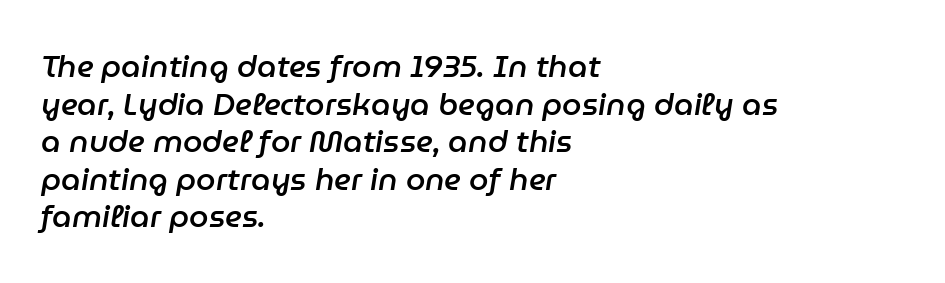
This rendering leaves character spacing at its baseline value. Casual observation: everything's shoved over to the left. The rendering uses natural spacing where letterforms have individual widths. Underlining? Definitely not there. In terms of posture, this sample is oblique.
